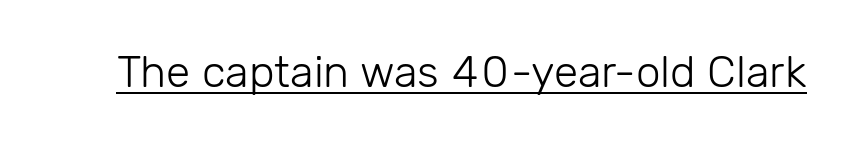
Q: Is the text bold? A: No.
Q: Is the text italic (slanted)? A: No, it is upright.
Q: Is the typeface a serif or a sans-serif typeface? A: Sans-serif.
Q: Is the text underlined? A: Yes.
Q: Is the spacing between letters normal or unusually wide? A: Normal.
Q: Width (condensed, normal, or wide)? A: Normal.
Q: Stroke contrast? A: Low.
Q: x-height? A: Medium.
Q: Monospaced? A: No.
